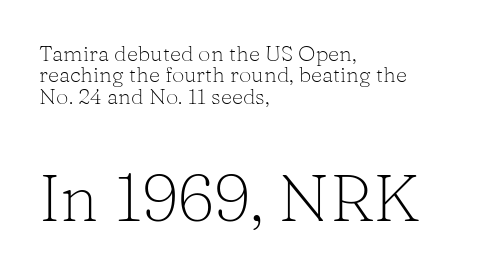
Q: Is the text bold? A: No.
Q: Is the text italic (slanted)? A: No, it is upright.
Q: Is the typeface a serif or a sans-serif typeface? A: Serif.
Q: Is the text underlined? A: No.
Q: How is the paragraph aligned? A: Left-aligned.
Q: Is the spacing between letters normal or unusually wide? A: Normal.
Q: Is the spacing between lines tight, normal or loose? A: Tight.
Q: Which block of text is set in a larger size, the first (top) or the second (bottom)? A: The second (bottom) one.
Q: Width (condensed, normal, or wide)? A: Normal.
Q: Stroke contrast? A: Low.
Q: x-height? A: Medium.
Q: Monospaced? A: No.
